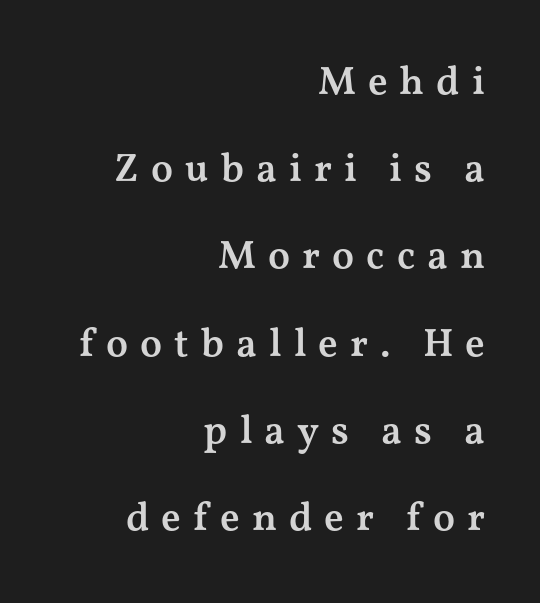
Posture: vertical. The vertical gap from one line to the next is large. Horizontal alignment here is rightward, an uncommon choice for prose. Do the characters align in a grid? No, the font is proportional. The face used here is a semibold: visibly heavier than regular, lighter than bold. Observe the wide spacing: letters keep a clear distance from each other.
